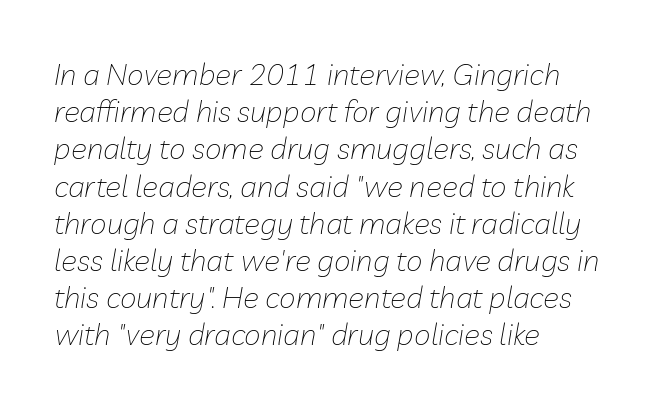
The line texture is even and compact thanks to regular tracking. Visually the block forms a straight wall on the left and a jagged coastline on the right. A bare baseline throughout the passage. These lines are rendered in a variable-pitch font. Stem width sits at or under what a default text font uses. The rendering applies a slant to the glyphs.
